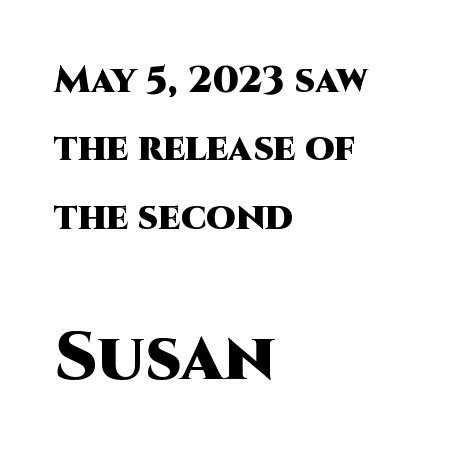
{"serif": "no", "italic": "no", "bold": "yes", "weight": "heavy", "width": "normal", "stroke_contrast": "high", "x_height": "large", "monospaced": "no", "underline": "no", "align": "left", "line_spacing_ratio": 1.8, "letter_spacing": "normal", "letter_spacing_em": 0.0, "larger_block": "second", "size_ratio": 1.76, "glyph_px": 67}
